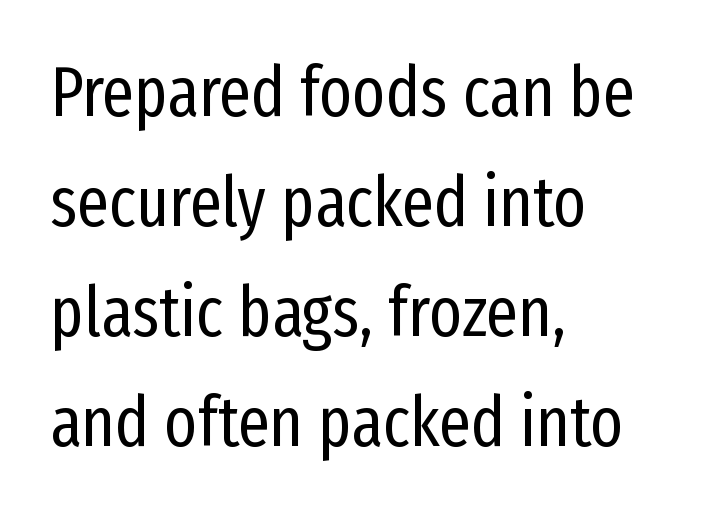
{"serif": "no", "italic": "no", "bold": "no", "weight": "regular", "width": "condensed", "stroke_contrast": "low", "x_height": "medium", "monospaced": "no", "underline": "no", "align": "left", "line_spacing": "normal", "line_spacing_ratio": 1.57, "letter_spacing": "normal", "letter_spacing_em": 0.0, "glyph_px": 70}
